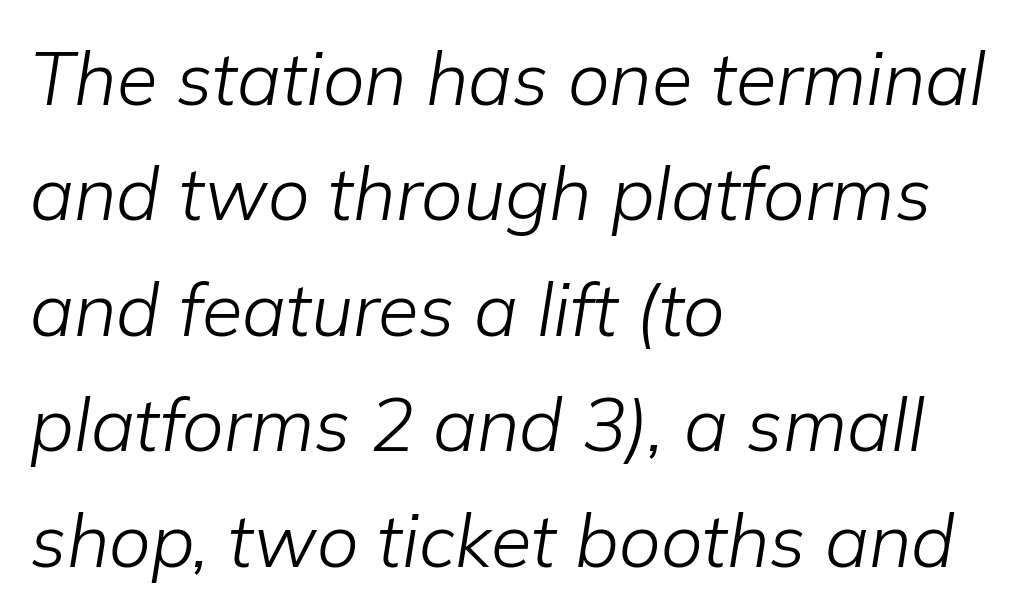
The image shows 74 px light type, italic (leaning right); set left-aligned, normal line spacing (1.56x), normal letter spacing, not underlined; low stroke contrast and a medium x-height.
